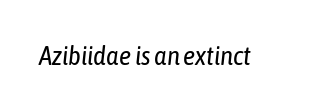
Glance below the letters and you will spot only blank space. The letters sit at their default tracking, neither squeezed nor spread. Compared with ordinary roman type, these characters are visibly tilted. No chunkiness to these letters — they're not bold.
